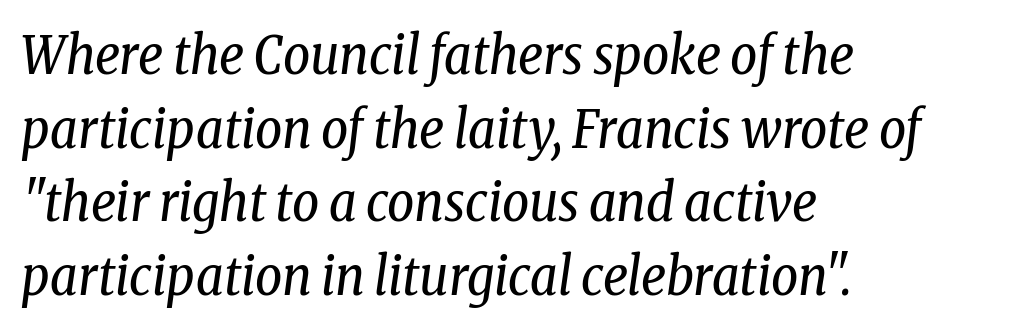
The image shows 53 px regular-weight, condensed serif type, italic (leaning right); set left-aligned, normal line spacing (1.39x), normal letter spacing, not underlined; low stroke contrast and a medium x-height.
